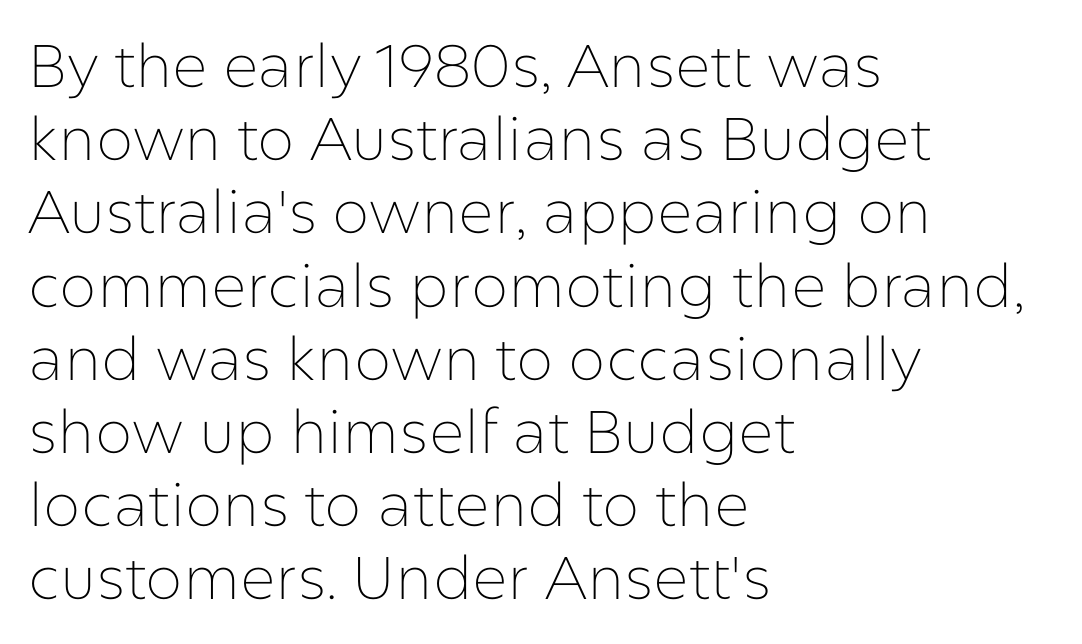
This sample uses a sans-serif face. A typesetter would call this zero additional tracking. Style check: upright. The specimen omits any rule beneath the text block's lines. Spacing verdict: proportional, widths tailored to each character. Unbolded letterforms with no extra heft.
